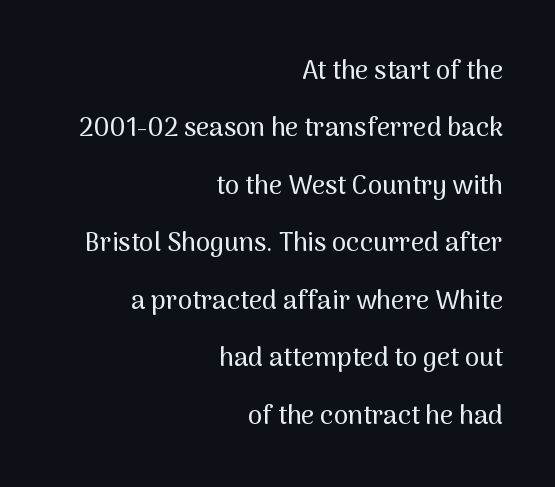
The image shows 26 px text type, upright; set right-aligned, loose line spacing (2.21x), normal letter spacing, not underlined.
